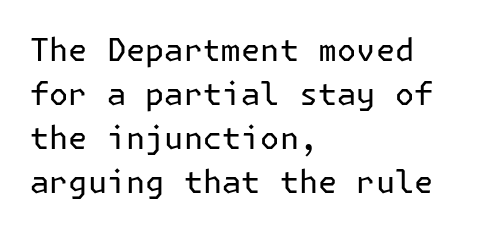
The setting favours the left margin, as ordinary paragraphs usually do. Nope, no serifs anywhere on these letters. It's the straight-up-and-down kind of type. Underlining? Definitely not there.
